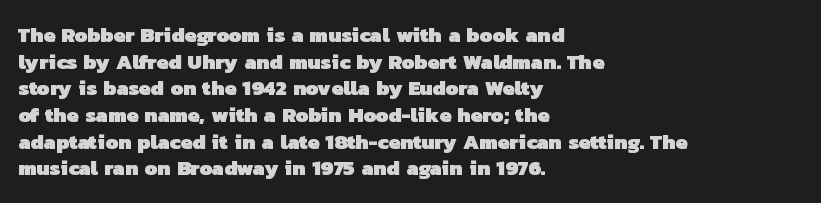
Q: Is the text bold? A: Yes.
Q: Is the text underlined? A: No.
Q: How is the paragraph aligned? A: Left-aligned.
Q: Is the spacing between letters normal or unusually wide? A: Normal.
Q: Is the spacing between lines tight, normal or loose? A: Normal.
